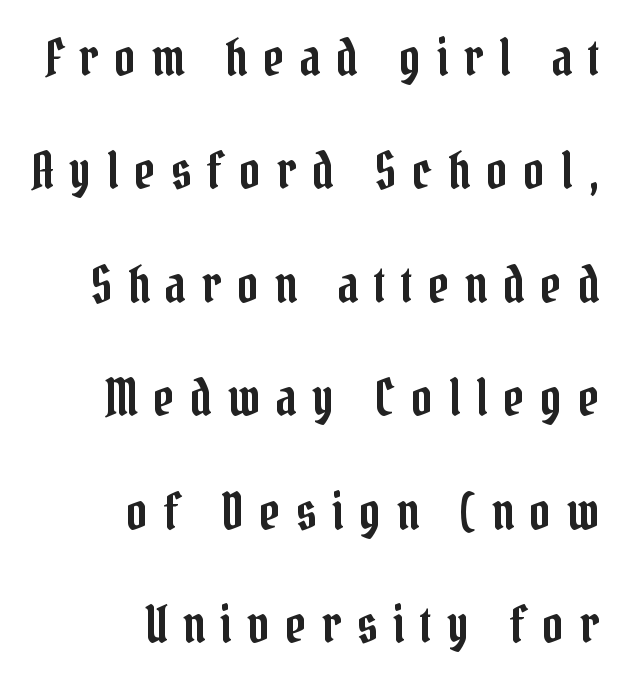
{"serif": "yes", "italic": "no", "width": "condensed", "stroke_contrast": "low", "x_height": "medium", "monospaced": "no", "underline": "no", "align": "right", "line_spacing": "loose", "line_spacing_ratio": 2.27, "letter_spacing": "wide", "letter_spacing_em": 0.32, "glyph_px": 50}
